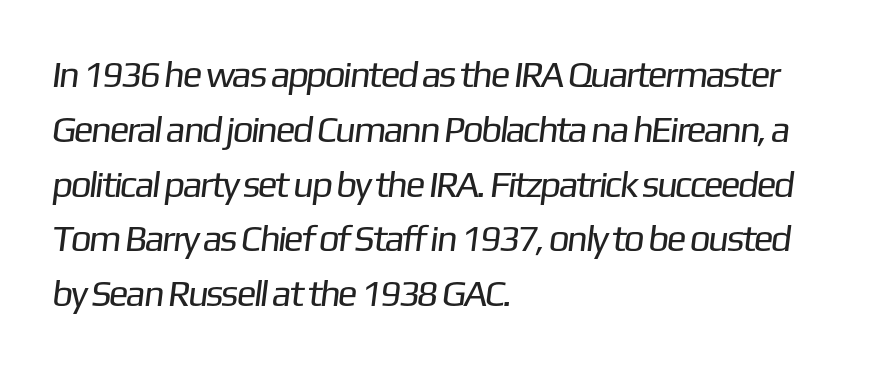
Looks like regular typesetting: each glyph gets only the width it needs. The font is comparable to plain body text, perhaps lighter. Is there much room between lines? A standard amount, neither cramped nor airy. Nobody touched the tracking dial on this one.
